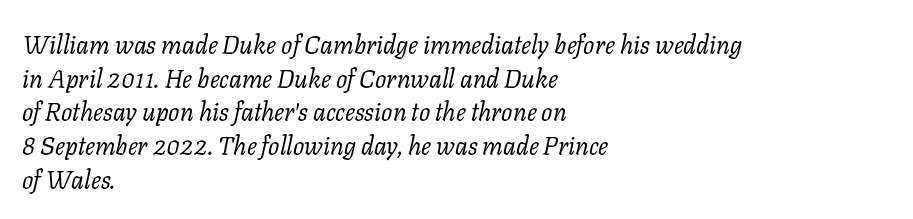
Q: Is the text bold? A: No.
Q: Is the text italic (slanted)? A: Yes, it leans right by about 11 degrees.
Q: Is the text underlined? A: No.
Q: How is the paragraph aligned? A: Left-aligned.
Q: Is the spacing between letters normal or unusually wide? A: Normal.
Q: Is the spacing between lines tight, normal or loose? A: Normal.
